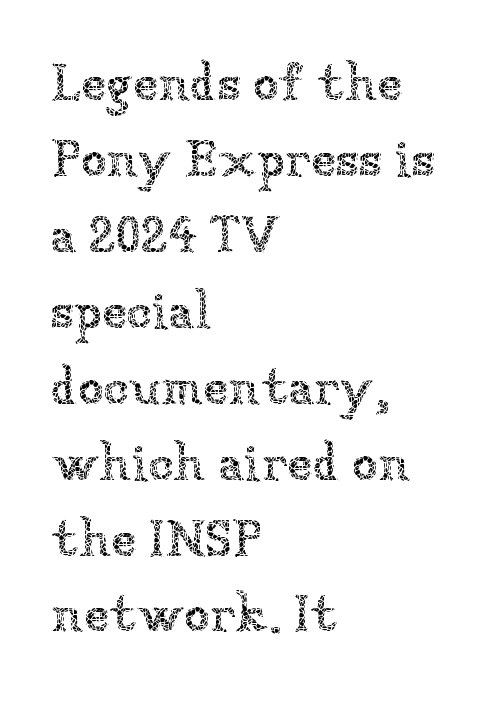
Q: Is the text bold? A: No.
Q: Is the text italic (slanted)? A: No, it is upright.
Q: Is the text underlined? A: No.
Q: How is the paragraph aligned? A: Left-aligned.
Q: Is the spacing between letters normal or unusually wide? A: Normal.
Q: Is the spacing between lines tight, normal or loose? A: Normal.
Q: Width (condensed, normal, or wide)? A: Normal.
Q: Stroke contrast? A: Low.
Q: x-height? A: Medium.
Q: Monospaced? A: No.
